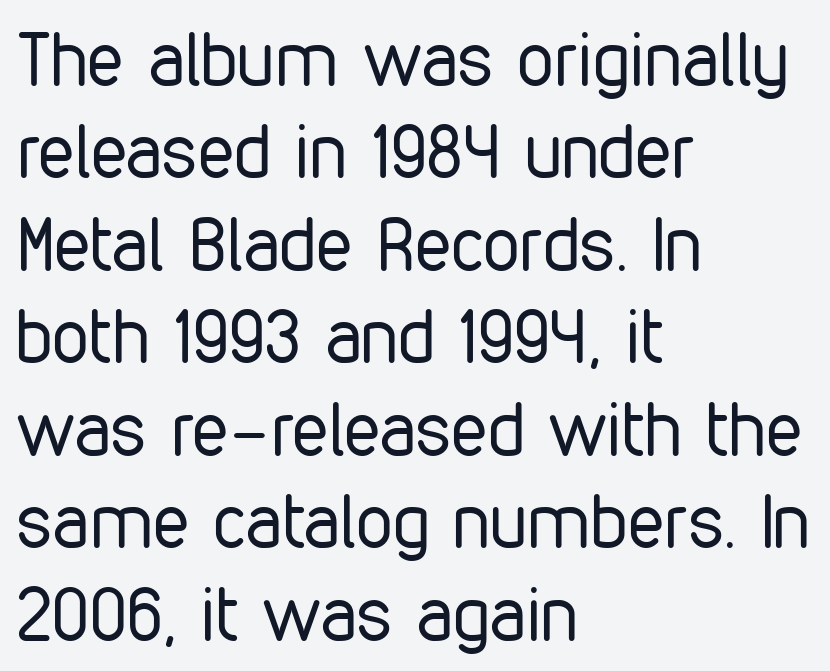
Q: Is the text bold? A: No.
Q: Is the text italic (slanted)? A: No, it is upright.
Q: Is the typeface a serif or a sans-serif typeface? A: Sans-serif.
Q: Is the text underlined? A: No.
Q: How is the paragraph aligned? A: Left-aligned.
Q: Is the spacing between letters normal or unusually wide? A: Normal.
Q: Is the spacing between lines tight, normal or loose? A: Normal.
Q: Width (condensed, normal, or wide)? A: Condensed.
Q: Stroke contrast? A: Low.
Q: x-height? A: Medium.
Q: Monospaced? A: No.
